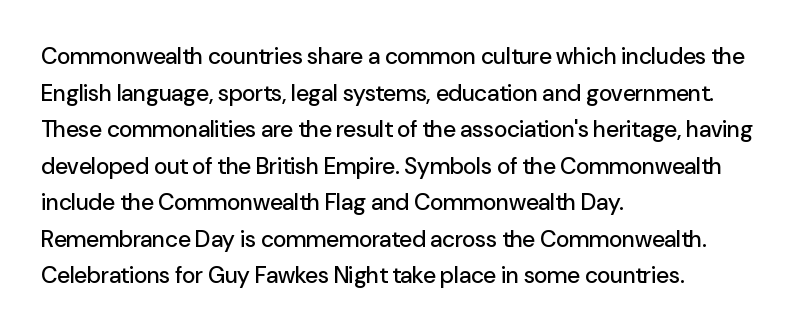
Q: Is the text italic (slanted)? A: No, it is upright.
Q: Is the text underlined? A: No.
Q: How is the paragraph aligned? A: Left-aligned.
Q: Is the spacing between letters normal or unusually wide? A: Normal.
Q: Is the spacing between lines tight, normal or loose? A: Normal.
